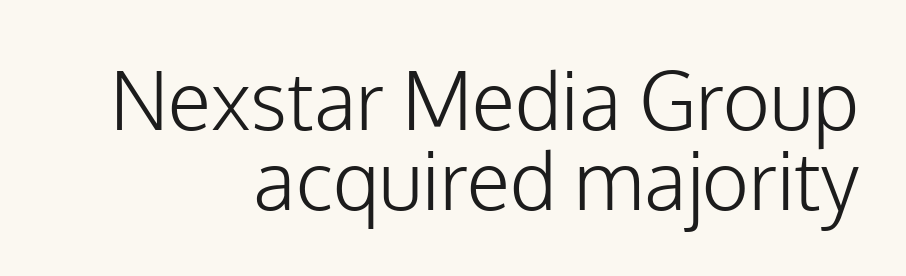
Q: Is the text bold? A: No.
Q: Is the text italic (slanted)? A: No, it is upright.
Q: Is the typeface a serif or a sans-serif typeface? A: Sans-serif.
Q: Is the text underlined? A: No.
Q: How is the paragraph aligned? A: Right-aligned.
Q: Is the spacing between letters normal or unusually wide? A: Normal.
Q: Is the spacing between lines tight, normal or loose? A: Tight.
Q: Width (condensed, normal, or wide)? A: Normal.
Q: Stroke contrast? A: Low.
Q: x-height? A: Medium.
Q: Monospaced? A: No.
